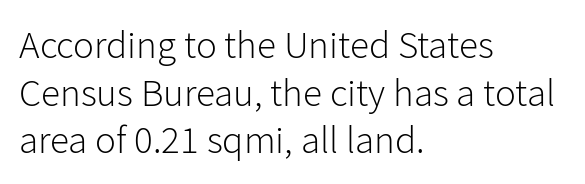
The image shows 39 px light sans-serif type, upright; set left-aligned, line spacing 1.22x, normal letter spacing, not underlined; low stroke contrast and a medium x-height.
